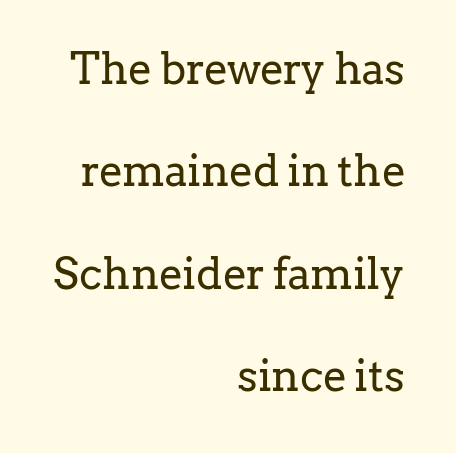
{"serif": "yes", "italic": "no", "bold": "no", "weight": "regular", "width": "normal", "stroke_contrast": "low", "x_height": "medium", "monospaced": "no", "underline": "no", "align": "right", "line_spacing": "loose", "line_spacing_ratio": 2.38, "letter_spacing": "normal", "letter_spacing_em": 0.0, "glyph_px": 43}
